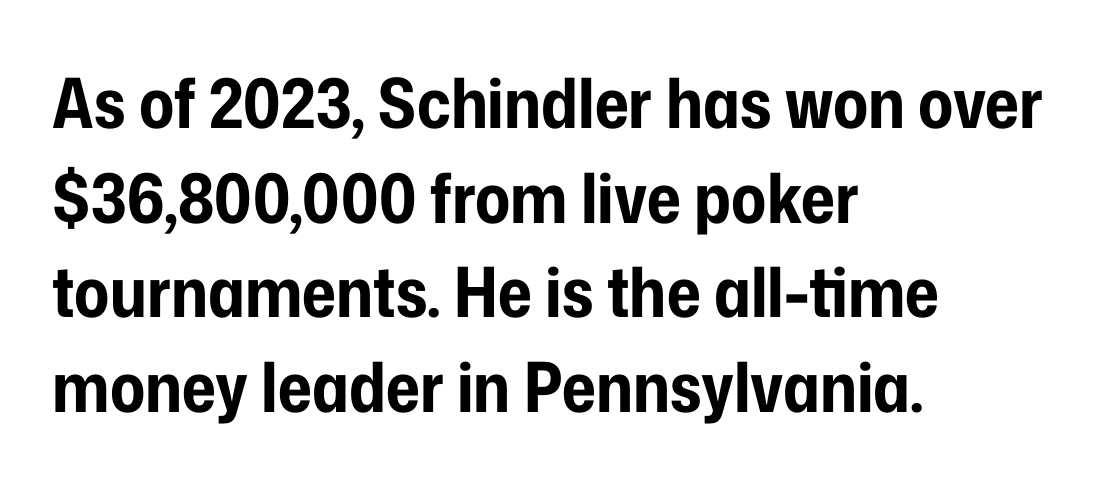
Q: Is the text bold? A: Yes.
Q: Is the text italic (slanted)? A: No, it is upright.
Q: Is the typeface a serif or a sans-serif typeface? A: Sans-serif.
Q: Is the text underlined? A: No.
Q: How is the paragraph aligned? A: Left-aligned.
Q: Is the spacing between letters normal or unusually wide? A: Normal.
Q: Is the spacing between lines tight, normal or loose? A: Normal.
Q: Width (condensed, normal, or wide)? A: Condensed.
Q: Stroke contrast? A: Low.
Q: x-height? A: Medium.
Q: Monospaced? A: No.
